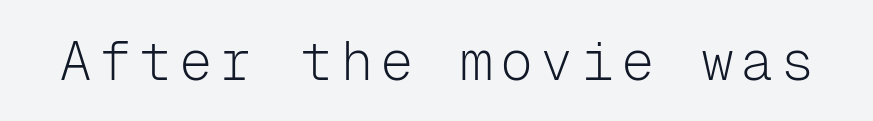
Q: Is the text bold? A: No.
Q: Is the text italic (slanted)? A: No, it is upright.
Q: Is the typeface a serif or a sans-serif typeface? A: Sans-serif.
Q: Is the text underlined? A: No.
Q: Width (condensed, normal, or wide)? A: Normal.
Q: Stroke contrast? A: Low.
Q: x-height? A: Medium.
Q: Monospaced? A: Yes.
